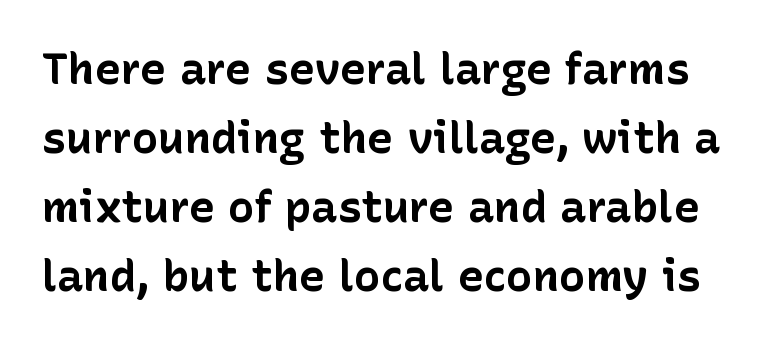
The image shows 44 px bold sans-serif type, upright; set normal line spacing (1.57x), normal letter spacing, not underlined; low stroke contrast and a medium x-height.
